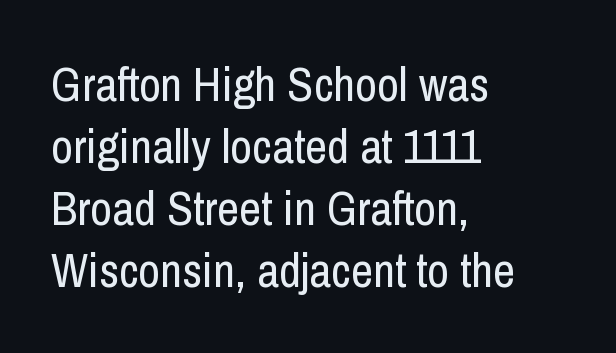
{"serif": "no", "italic": "no", "bold": "no", "weight": "regular", "width": "condensed", "stroke_contrast": "low", "x_height": "medium", "monospaced": "no", "underline": "no", "align": "left", "line_spacing": "normal", "line_spacing_ratio": 1.29, "letter_spacing": "normal", "letter_spacing_em": 0.0, "glyph_px": 48}
